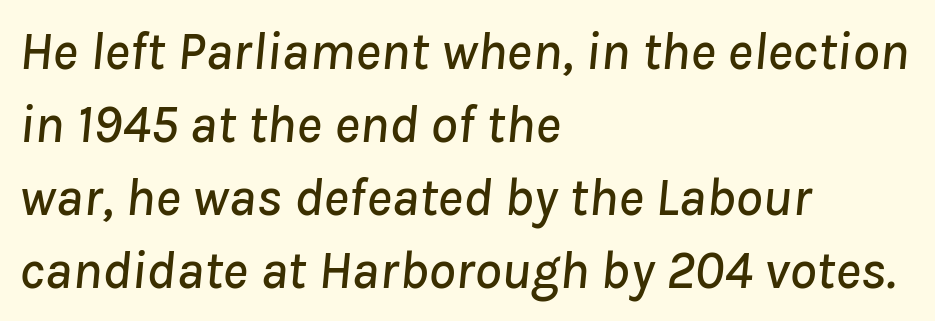
Q: Is the text italic (slanted)? A: Yes, it leans right by about 8 degrees.
Q: Is the text underlined? A: No.
Q: How is the paragraph aligned? A: Left-aligned.
Q: Is the spacing between letters normal or unusually wide? A: Normal.
Q: Is the spacing between lines tight, normal or loose? A: Normal.
Q: Width (condensed, normal, or wide)? A: Normal.
Q: Stroke contrast? A: Low.
Q: x-height? A: Medium.
Q: Monospaced? A: No.
